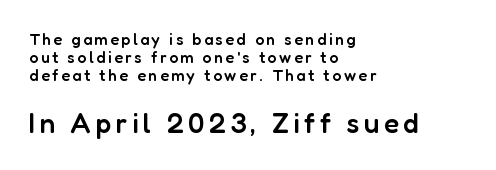
The emphasis by scale lands on block number two, below. The rendering uses a semibold face; strokes are thickened but not to full bold. Varying glyph widths throughout — classic text-font behaviour. Horizontal alignment here is leftward, the default for most running prose. This sample trades vertical openness for compactness between lines. Upright lettering throughout.
